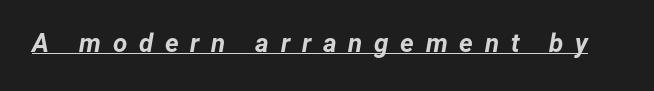
The image shows 26 px bold type, italic (leaning right); set unusually wide letter spacing (+0.45 em), underlined.
